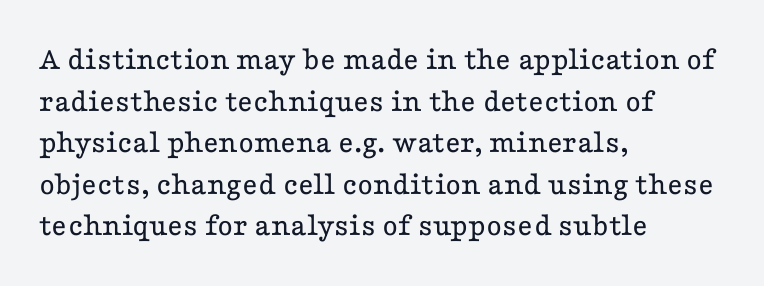
Bold? No — there's no thickening of the strokes. A typesetter would label this face a serif. The lines are quadded left. Observe the ordinary spacing: letters are neighbours, not strangers. No italicization has been applied; the sample stays upright. Whoever set this chose a conventional vertical rhythm.
